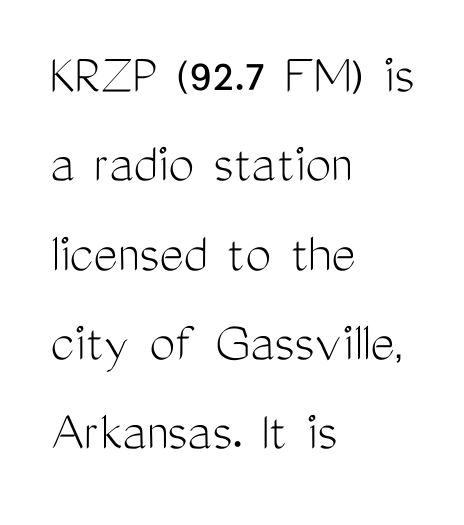
Q: Is the text bold? A: No.
Q: Is the text italic (slanted)? A: No, it is upright.
Q: Is the typeface a serif or a sans-serif typeface? A: Sans-serif.
Q: Is the text underlined? A: No.
Q: How is the paragraph aligned? A: Left-aligned.
Q: Is the spacing between letters normal or unusually wide? A: Normal.
Q: Is the spacing between lines tight, normal or loose? A: Normal.
Q: Width (condensed, normal, or wide)? A: Condensed.
Q: Stroke contrast? A: Medium.
Q: x-height? A: Medium.
Q: Monospaced? A: No.
